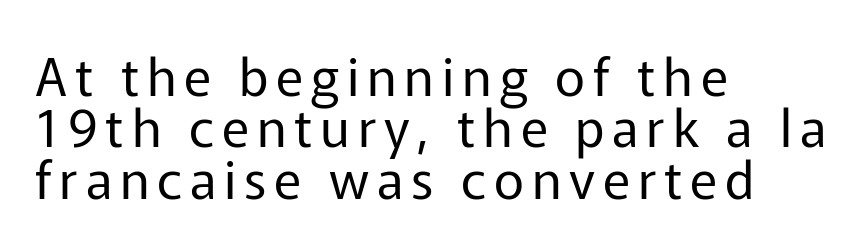
Stems and bowls with no extra thickness — not bold. No word sits above an underline. The vertical gap from one line to the next is small. The lines in this sample share a left origin and differ only in where they stop. Nothing sits at the stroke ends, so this counts as sans-serif.
